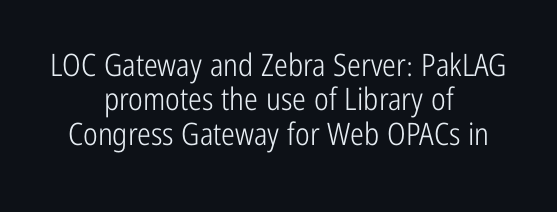
Is this a heavy cut? Hardly; it is regular or lighter. A typesetter would call this leading minimal, almost set solid. This rendering uses center alignment, leaving both contours irregular but symmetric. A sans-serif font was chosen for this passage. The foot of each line stays bare and open. Italic? Not at all — the glyphs are vertical.
